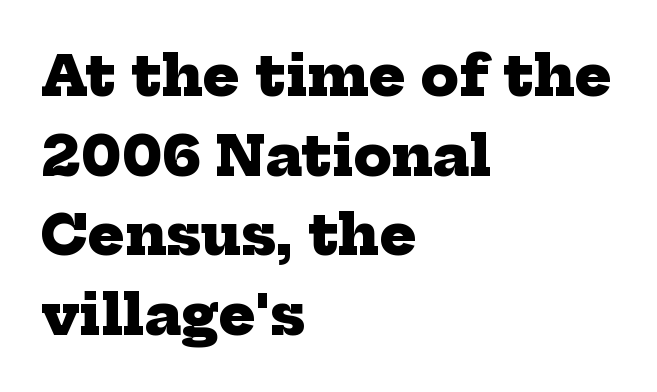
The image shows 55 px heavy serif type; set left-aligned, normal line spacing (1.45x), normal letter spacing, not underlined; low stroke contrast and a medium x-height.
